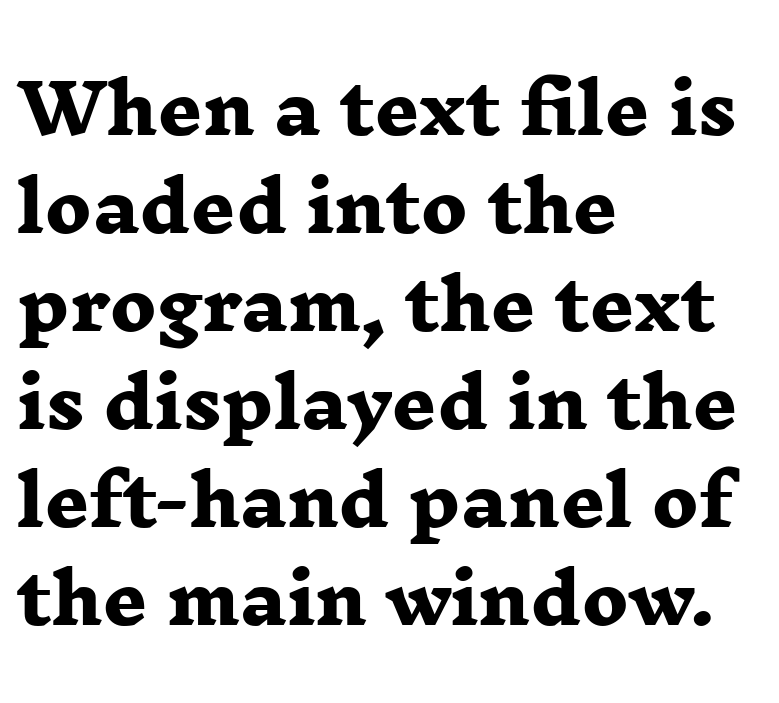
Q: Is the text bold? A: Yes.
Q: Is the typeface a serif or a sans-serif typeface? A: Serif.
Q: Is the text underlined? A: No.
Q: How is the paragraph aligned? A: Left-aligned.
Q: Is the spacing between letters normal or unusually wide? A: Normal.
Q: Is the spacing between lines tight, normal or loose? A: Normal.
Q: Width (condensed, normal, or wide)? A: Wide.
Q: Stroke contrast? A: Low.
Q: x-height? A: Medium.
Q: Monospaced? A: No.
